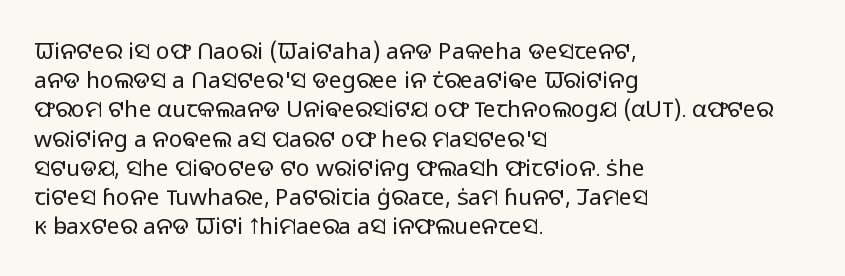
Q: Is the text bold? A: No.
Q: Is the text italic (slanted)? A: No, it is upright.
Q: Is the text underlined? A: No.
Q: How is the paragraph aligned? A: Left-aligned.
Q: Is the spacing between letters normal or unusually wide? A: Normal.
Q: Is the spacing between lines tight, normal or loose? A: Normal.
